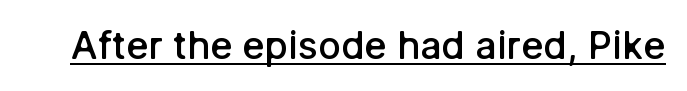
The image shows 38 px semibold sans-serif type, upright; set normal letter spacing, underlined; low stroke contrast and a medium x-height.
